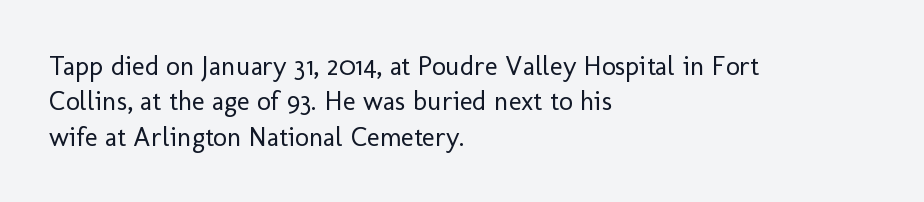
Q: Is the text bold? A: No.
Q: Is the text italic (slanted)? A: No, it is upright.
Q: Is the text underlined? A: No.
Q: How is the paragraph aligned? A: Left-aligned.
Q: Is the spacing between letters normal or unusually wide? A: Normal.
Q: Is the spacing between lines tight, normal or loose? A: Normal.
